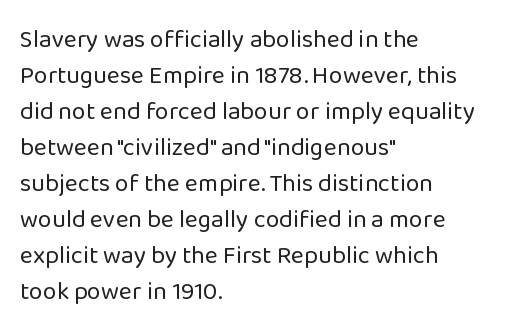
{"italic": "no", "bold": "no", "underline": "no", "align": "left", "line_spacing": "normal", "line_spacing_ratio": 1.44, "letter_spacing": "normal", "letter_spacing_em": 0.0, "glyph_px": 25}
